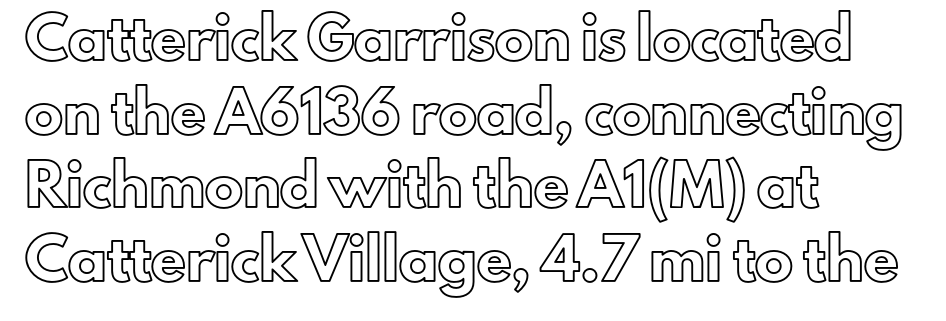
Q: Is the text italic (slanted)? A: No, it is upright.
Q: Is the text underlined? A: No.
Q: How is the paragraph aligned? A: Left-aligned.
Q: Is the spacing between letters normal or unusually wide? A: Normal.
Q: Is the spacing between lines tight, normal or loose? A: Loose.
Q: Width (condensed, normal, or wide)? A: Normal.
Q: x-height? A: Small.
Q: Monospaced? A: No.
